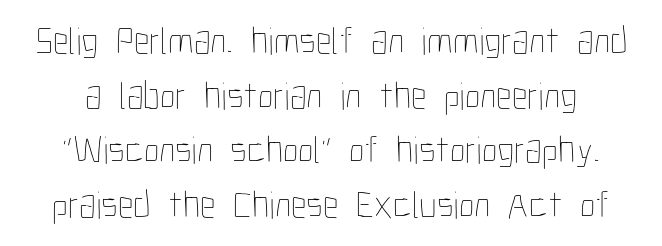
The horizontal fit of the characters is conventional and even. The lettering stays uniformly vertical, giving the passage a roman look. The space between consecutive lines is moderate. The passage shown is typed in a proportional face where columns would drift. Stem width sits at or under what a default text font uses. Check under the words: just untouched page.
